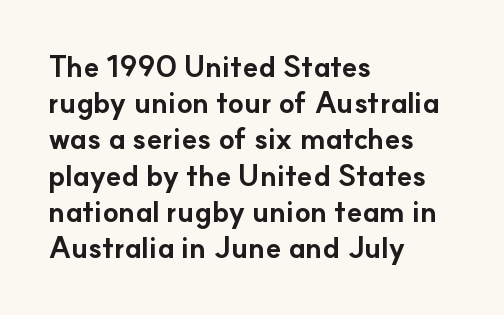
{"serif": "no", "italic": "no", "bold": "yes", "weight": "bold", "width": "normal", "stroke_contrast": "low", "x_height": "small", "monospaced": "no", "underline": "no", "align": "left", "line_spacing": "normal", "line_spacing_ratio": 1.25, "letter_spacing": "normal", "letter_spacing_em": 0.0, "glyph_px": 29}
